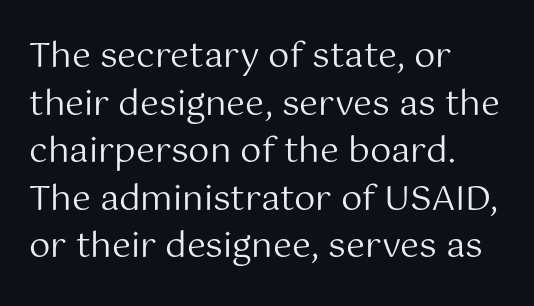
{"serif": "no", "italic": "no", "bold": "no", "weight": "regular", "width": "normal", "stroke_contrast": "medium", "x_height": "medium", "monospaced": "no", "underline": "no", "align": "left", "line_spacing": "normal", "line_spacing_ratio": 1.4, "letter_spacing": "normal", "letter_spacing_em": 0.0, "glyph_px": 34}
